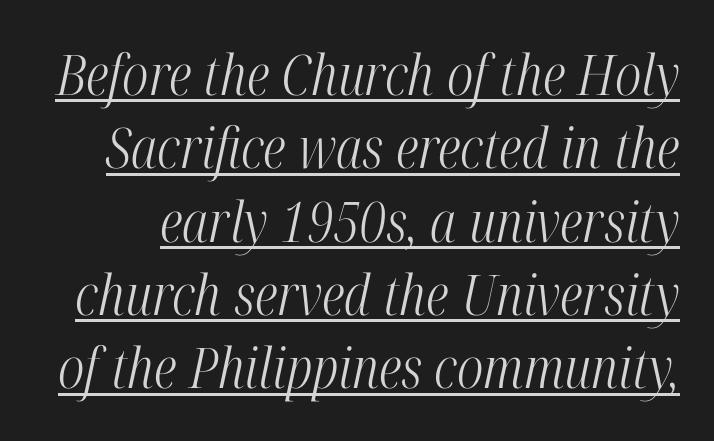
The image shows 56 px light, condensed serif type, italic (leaning right); set normal line spacing (1.31x), normal letter spacing, underlined; high stroke contrast and a medium x-height.
